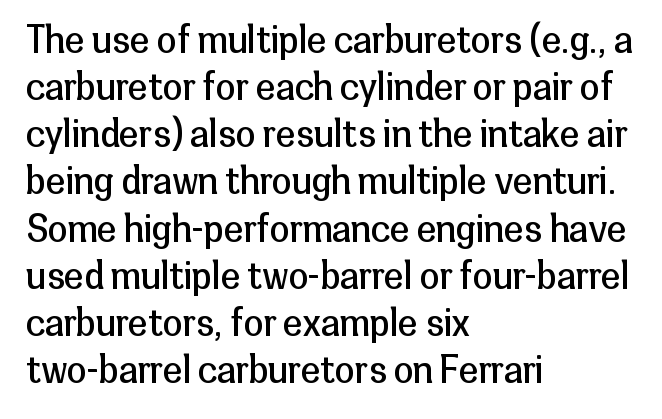
Q: Is the text bold? A: No.
Q: Is the text italic (slanted)? A: No, it is upright.
Q: Is the typeface a serif or a sans-serif typeface? A: Sans-serif.
Q: Is the text underlined? A: No.
Q: How is the paragraph aligned? A: Left-aligned.
Q: Is the spacing between letters normal or unusually wide? A: Normal.
Q: Is the spacing between lines tight, normal or loose? A: Normal.
Q: Width (condensed, normal, or wide)? A: Normal.
Q: Stroke contrast? A: Low.
Q: x-height? A: Medium.
Q: Monospaced? A: No.
